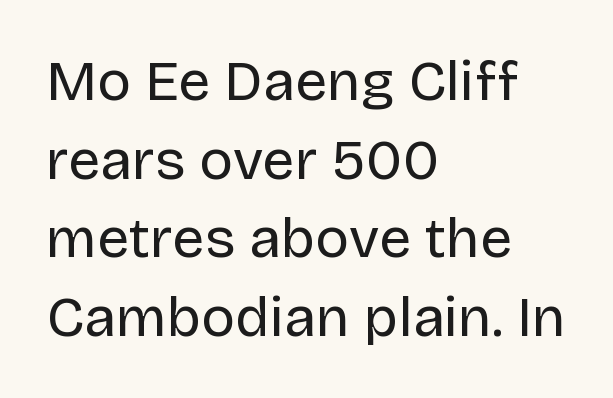
The image shows 57 px regular-weight sans-serif type, upright; set left-aligned, normal line spacing (1.38x), normal letter spacing, not underlined; low stroke contrast and a large x-height.
